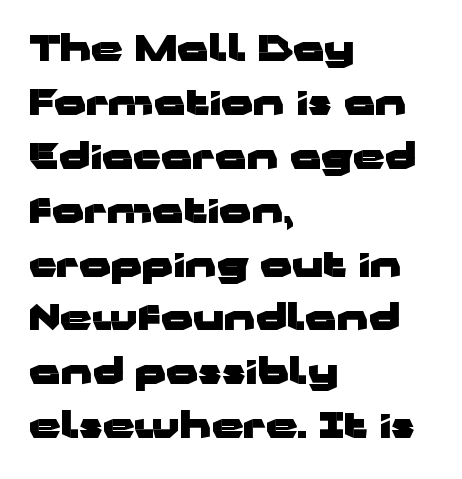
{"serif": "no", "italic": "no", "bold": "yes", "weight": "heavy", "width": "wide", "stroke_contrast": "low", "x_height": "medium", "monospaced": "no", "underline": "no", "align": "left", "line_spacing": "normal", "line_spacing_ratio": 1.54, "letter_spacing": "normal", "letter_spacing_em": 0.0, "glyph_px": 35}
